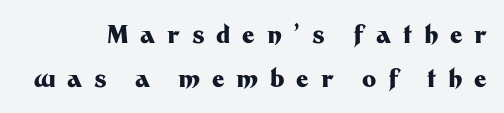
{"italic": "no", "bold": "yes", "underline": "no", "line_spacing_ratio": 1.82, "letter_spacing": "wide", "letter_spacing_em": 0.49, "glyph_px": 24}
